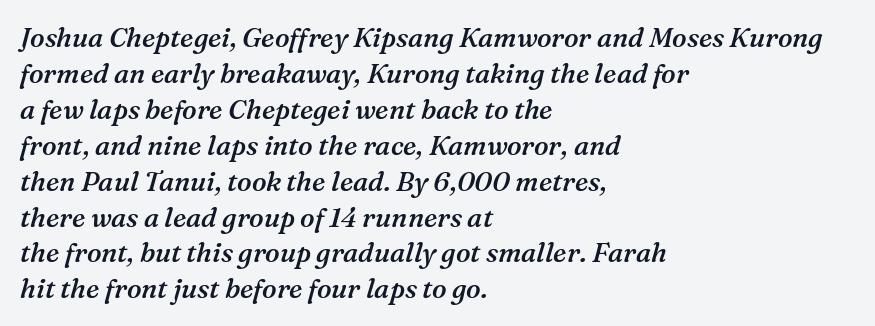
{"italic": "yes", "lean": "right", "slant_degrees": 16, "bold": "semi", "underline": "no", "align": "left", "line_spacing": "normal", "line_spacing_ratio": 1.33, "letter_spacing": "normal", "letter_spacing_em": 0.0, "glyph_px": 27}
